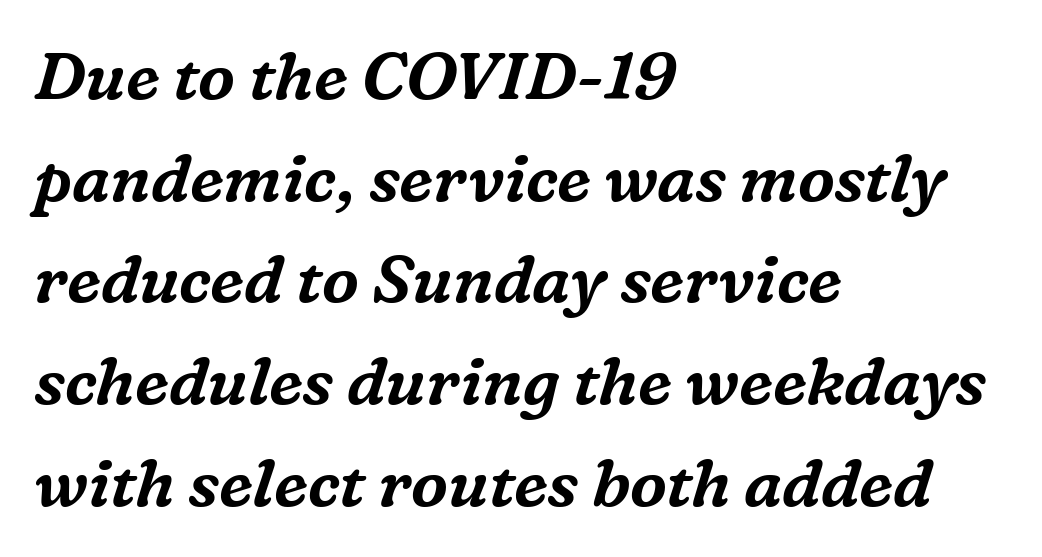
Q: Is the text italic (slanted)? A: Yes, it leans right by about 16 degrees.
Q: Is the typeface a serif or a sans-serif typeface? A: Serif.
Q: Is the text underlined? A: No.
Q: How is the paragraph aligned? A: Left-aligned.
Q: Is the spacing between letters normal or unusually wide? A: Normal.
Q: Is the spacing between lines tight, normal or loose? A: Normal.
Q: Width (condensed, normal, or wide)? A: Normal.
Q: Stroke contrast? A: Medium.
Q: x-height? A: Medium.
Q: Monospaced? A: No.
